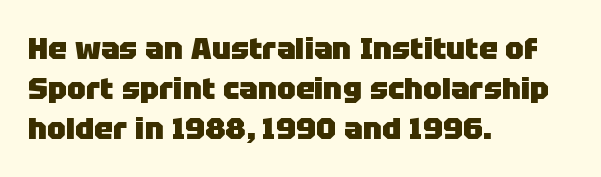
Each letter keeps its own natural width here, so spacing adapts to shape. Caption: standard tracking, unaltered. Stroke terminals: plain, sans-serif. Compared with a centered layout, this one pins lines to the left instead. If you measured baseline to baseline, you'd find a middling distance.
